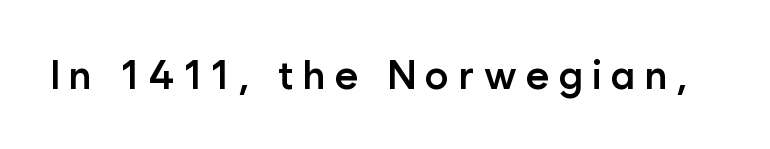
The designer went with a sans here, leaving each stem footless. Notice how the stems are strictly vertical — no italics here. Letter spacing: wide. The area under the type is left untouched. Typographic density is moderately raised because the face is semibold.
